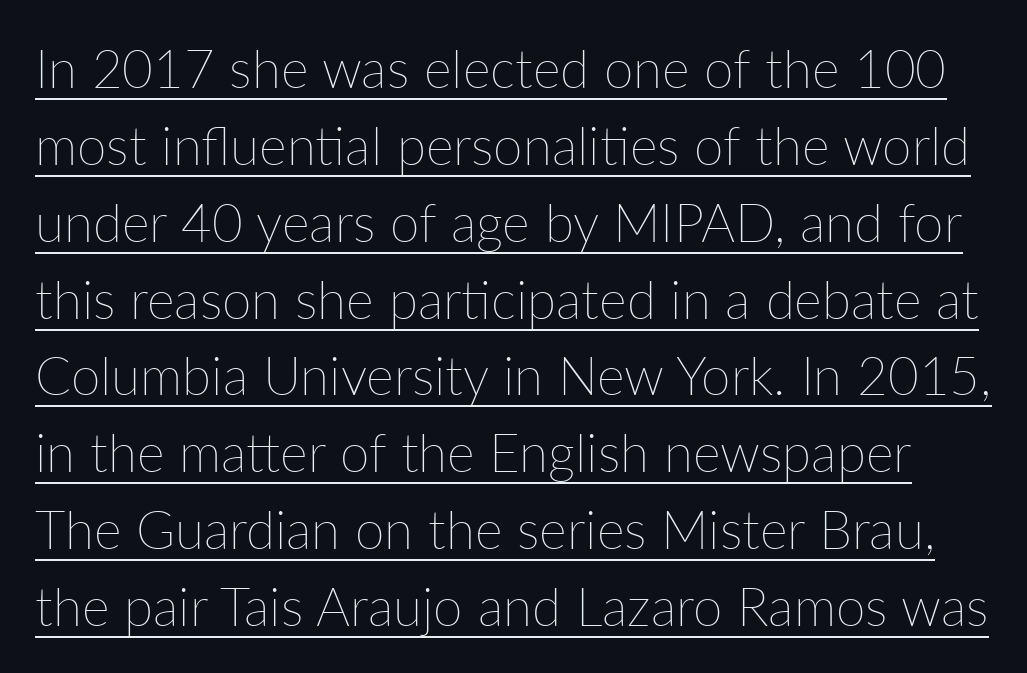
The image shows 53 px thin type, upright; set normal line spacing (1.45x), normal letter spacing, underlined; low stroke contrast and a medium x-height.
